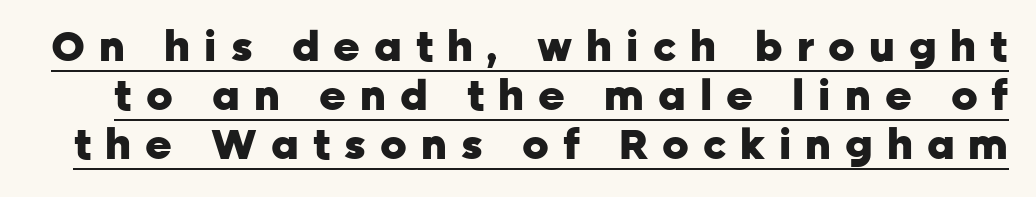
{"serif": "no", "italic": "no", "bold": "yes", "weight": "heavy", "width": "normal", "stroke_contrast": "low", "x_height": "medium", "monospaced": "no", "underline": "yes", "line_spacing_ratio": 1.2, "letter_spacing": "wide", "letter_spacing_em": 0.34, "glyph_px": 41}
